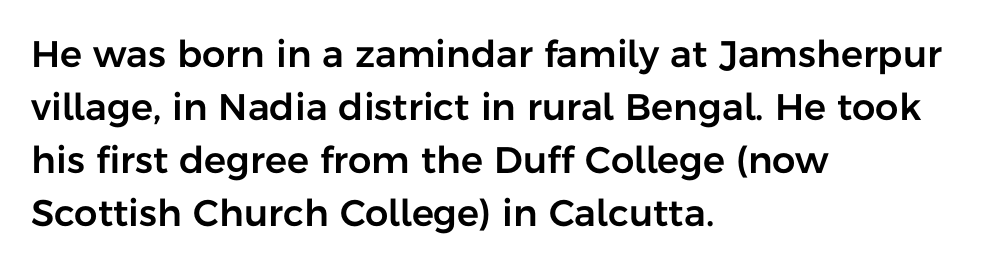
{"serif": "no", "italic": "no", "width": "normal", "stroke_contrast": "low", "x_height": "medium", "monospaced": "no", "underline": "no", "align": "left", "line_spacing": "normal", "line_spacing_ratio": 1.43, "letter_spacing": "normal", "letter_spacing_em": 0.0, "glyph_px": 37}
